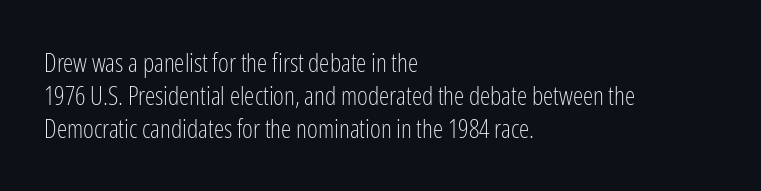
The image shows 26 px text type, upright; set left-aligned, normal line spacing (1.27x), normal letter spacing, not underlined.
